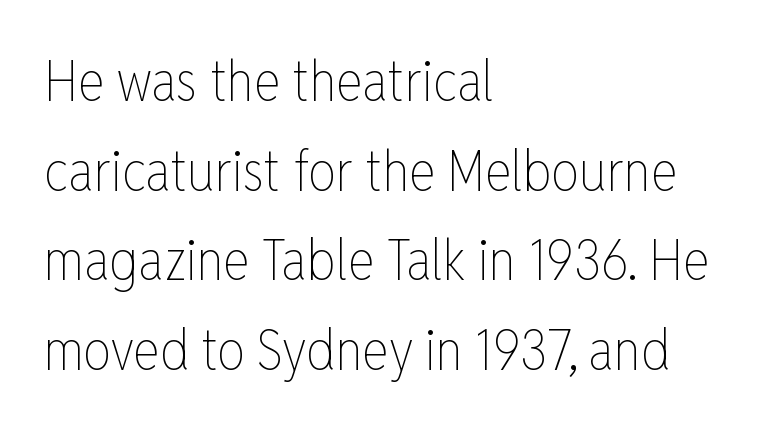
The image shows 56 px thin, condensed type, upright; set left-aligned, normal line spacing (1.6x), normal letter spacing, not underlined; low stroke contrast and a medium x-height.
